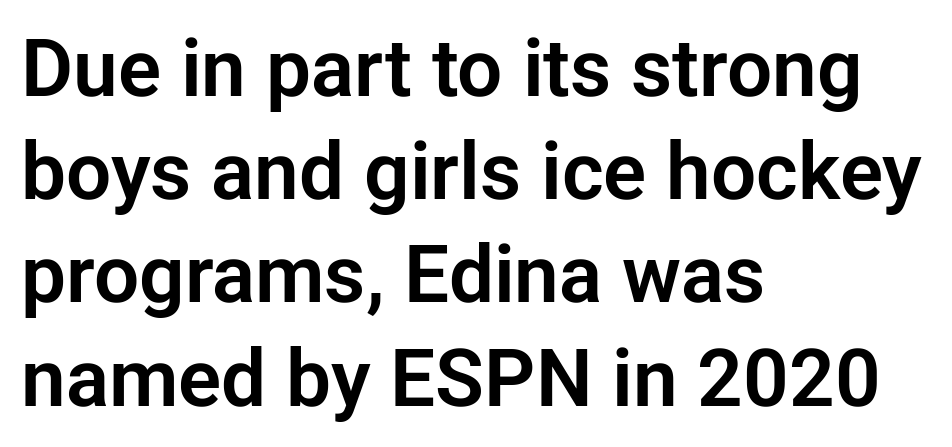
Q: Is the text italic (slanted)? A: No, it is upright.
Q: Is the typeface a serif or a sans-serif typeface? A: Sans-serif.
Q: Is the text underlined? A: No.
Q: How is the paragraph aligned? A: Left-aligned.
Q: Is the spacing between letters normal or unusually wide? A: Normal.
Q: Is the spacing between lines tight, normal or loose? A: Normal.
Q: Width (condensed, normal, or wide)? A: Normal.
Q: Stroke contrast? A: Low.
Q: x-height? A: Medium.
Q: Monospaced? A: No.
